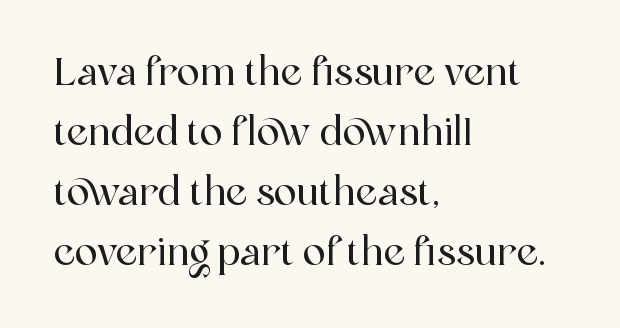
The image shows 38 px serif type, upright; set left-aligned, normal line spacing (1.58x), normal letter spacing, not underlined; a medium x-height.
